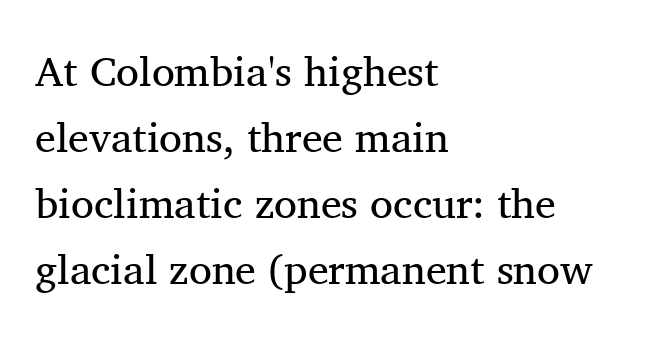
A typesetter would call this proportional, since set widths differ per character. Is there much room between lines? A standard amount, neither cramped nor airy. The cut favours lightness, reaching ordinary text weight at its darkest. Nope, not italic — everything's standing straight.
